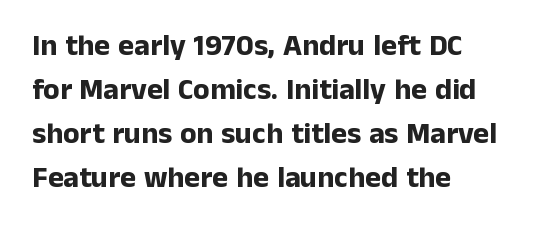
{"serif": "no", "italic": "no", "bold": "yes", "weight": "bold", "width": "normal", "stroke_contrast": "low", "x_height": "medium", "monospaced": "no", "underline": "no", "align": "left", "line_spacing": "normal", "line_spacing_ratio": 1.47, "letter_spacing": "normal", "letter_spacing_em": 0.0, "glyph_px": 30}
